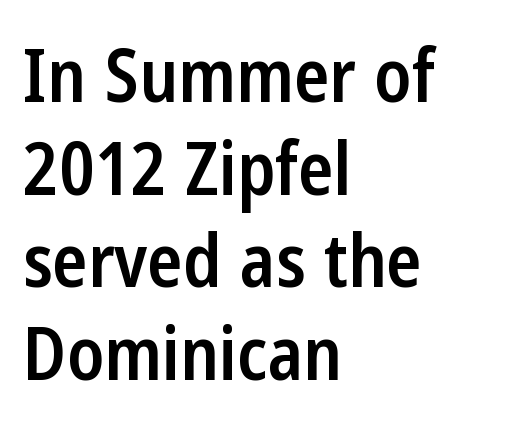
{"serif": "no", "italic": "no", "bold": "semi", "weight": "semibold", "width": "condensed", "stroke_contrast": "low", "x_height": "medium", "monospaced": "no", "underline": "no", "align": "left", "line_spacing": "normal", "line_spacing_ratio": 1.27, "letter_spacing": "normal", "letter_spacing_em": 0.0, "glyph_px": 73}
